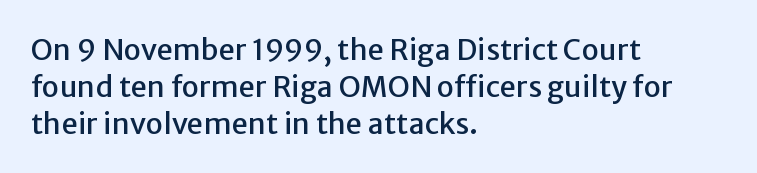
Students, note that the glyphs here touch the page at normal intervals. Lines of text with bare space underneath. Think of a printed novel: that variable character pitch is what you see here. Look at the bottom of the vertical strokes: they stop flat, with no serifs.
